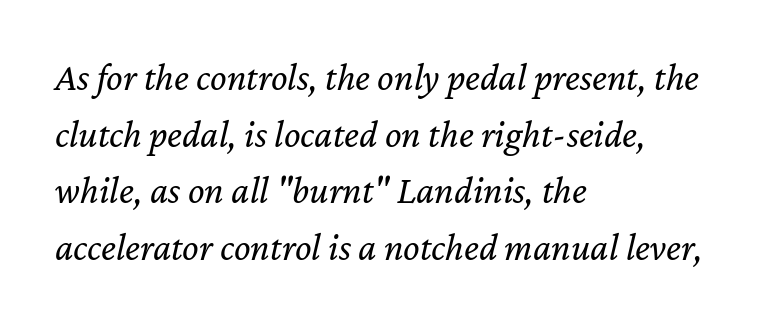
The image shows 39 px regular-weight type, italic (leaning right); set left-aligned, normal line spacing (1.45x), normal letter spacing, not underlined; low stroke contrast and a medium x-height.
